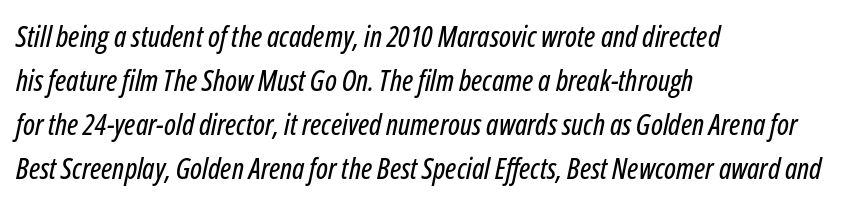
{"italic": "yes", "lean": "right", "slant_degrees": 12, "width": "condensed", "stroke_contrast": "low", "x_height": "medium", "monospaced": "no", "underline": "no", "align": "left", "line_spacing": "normal", "line_spacing_ratio": 1.52, "letter_spacing": "normal", "letter_spacing_em": 0.0, "glyph_px": 29}
